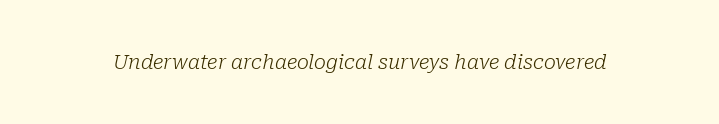
Looking at the ascenders, they clearly lean. The gaps between neighbouring characters are ordinary and unremarkable. Any mark beneath the type? The region is blank. This reads as an unemphasized weight, regular at the heaviest.
